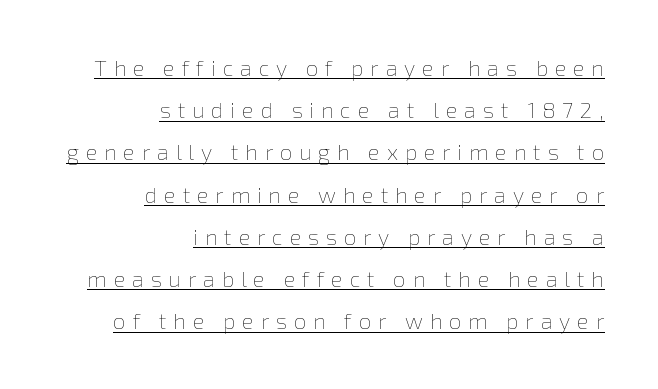
The image shows 22 px text type, upright; set right-aligned, loose line spacing (1.92x), unusually wide letter spacing (+0.31 em), underlined.
